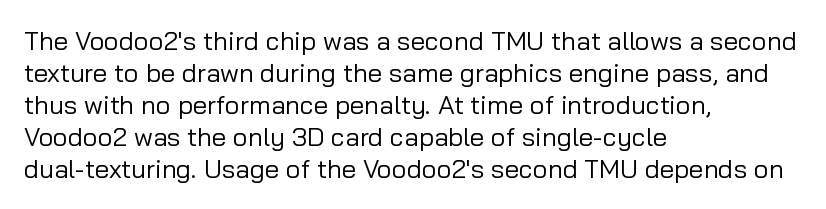
Q: Is the text bold? A: No.
Q: Is the text italic (slanted)? A: No, it is upright.
Q: Is the text underlined? A: No.
Q: How is the paragraph aligned? A: Left-aligned.
Q: Is the spacing between letters normal or unusually wide? A: Normal.
